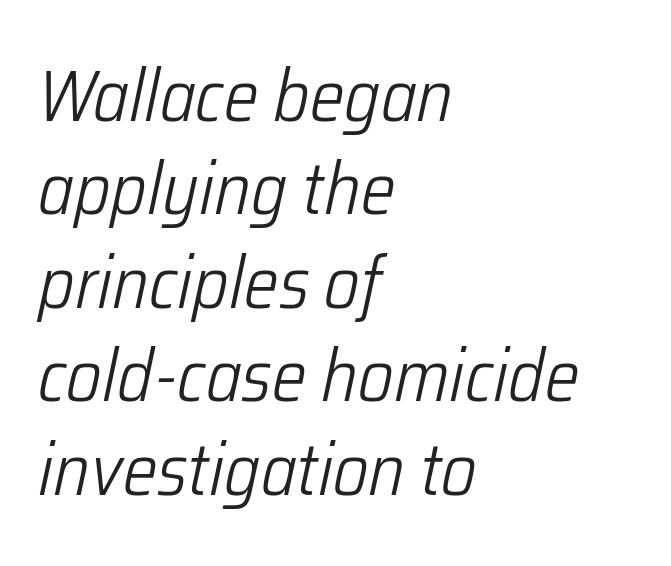
{"italic": "yes", "lean": "right", "slant_degrees": 12, "bold": "no", "weight": "light", "width": "condensed", "stroke_contrast": "low", "x_height": "medium", "monospaced": "no", "underline": "no", "align": "left", "line_spacing": "normal", "line_spacing_ratio": 1.28, "letter_spacing": "normal", "letter_spacing_em": 0.0, "glyph_px": 73}
